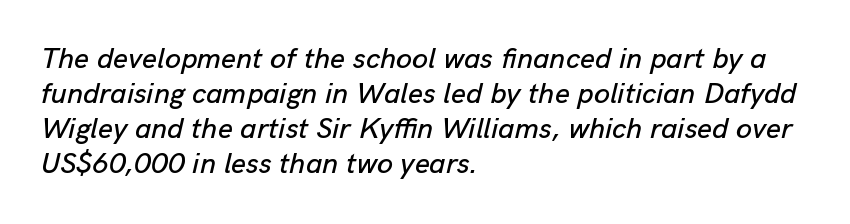
Words appear dense and cohesive because spacing is normal. Teacher's note: observe the even left margin — that is flush-left alignment. The whole block is typeset with a tilt. Nobody drew a line under any word here. Proportional: the letters do not fall into vertical columns.
